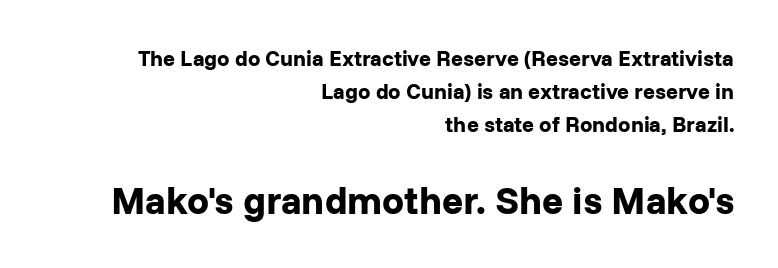
{"serif": "no", "italic": "no", "bold": "yes", "weight": "bold", "width": "normal", "stroke_contrast": "low", "x_height": "medium", "monospaced": "no", "underline": "no", "align": "right", "line_spacing": "normal", "line_spacing_ratio": 1.51, "letter_spacing": "normal", "letter_spacing_em": 0.0, "larger_block": "second", "size_ratio": 1.77, "glyph_px": 39}
